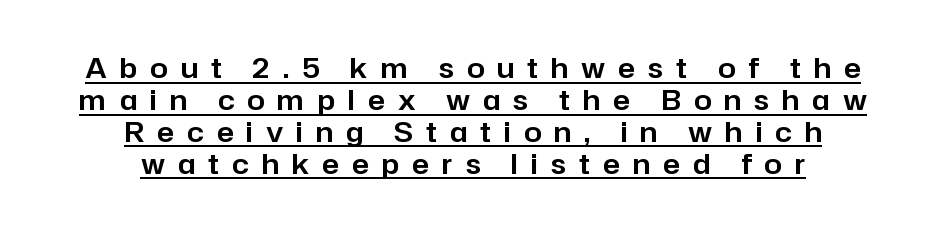
The image shows 28 px sans-serif type, upright; set centered, tight line spacing (1.14x), unusually wide letter spacing (+0.46 em), underlined; low stroke contrast and a medium x-height.
